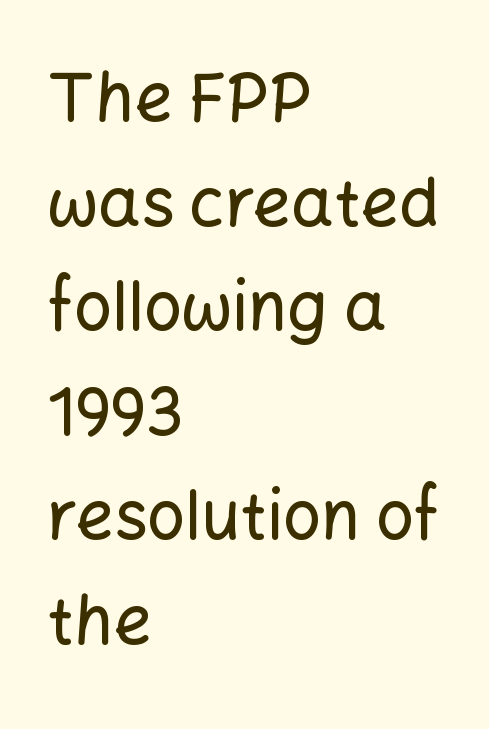
Compared with typical body copy, the letter spacing here is the same. Posture: straight, roman, zero tilt. The block of text has a typical density, with ordinary space between rows. Rule under the text: the space is simply empty. Does the type have serifs? No, each stem ends abruptly. Left-aligned paragraph, ragged on the right.
